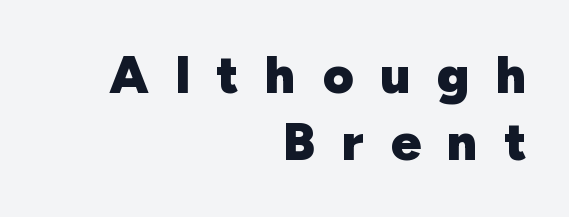
This rendering employs a face without finishing strokes, i.e., a sans-serif. Every letter is thick-stroked: bold, no question. In terms of posture, this sample is upright. Does the leading feel generous? No, just average.
